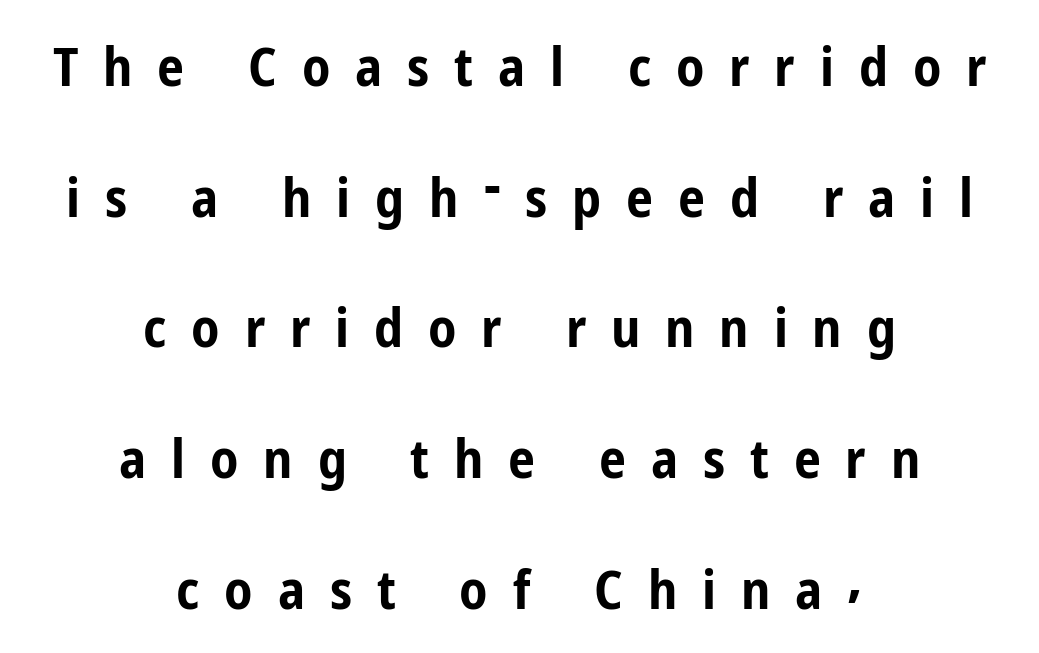
Q: Is the text bold? A: Yes.
Q: Is the text italic (slanted)? A: No, it is upright.
Q: Is the typeface a serif or a sans-serif typeface? A: Sans-serif.
Q: Is the text underlined? A: No.
Q: How is the paragraph aligned? A: Centered.
Q: Is the spacing between letters normal or unusually wide? A: Unusually wide.
Q: Is the spacing between lines tight, normal or loose? A: Loose.
Q: Width (condensed, normal, or wide)? A: Condensed.
Q: Stroke contrast? A: Low.
Q: x-height? A: Medium.
Q: Monospaced? A: No.
